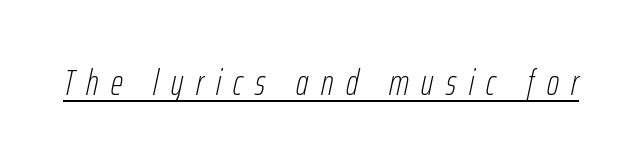
A continuous stroke trails under the words, as in a hyperlink. No letter is thick-stroked: the sample isn't bold. The letters advance in unequal steps, a hallmark of proportional type. This rendering widens character spacing well past its baseline value. Does the lettering tilt? It does — this is italic.
